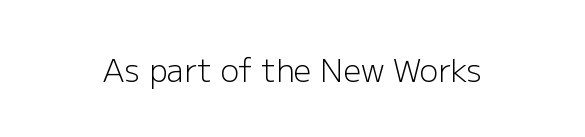
The image shows 31 px light sans-serif type, upright; set normal letter spacing, not underlined; low stroke contrast and a medium x-height.
